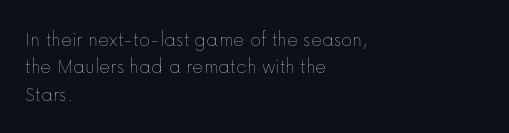
The image shows 21 px text type, upright; set left-aligned, normal line spacing (1.3x), normal letter spacing, not underlined.
